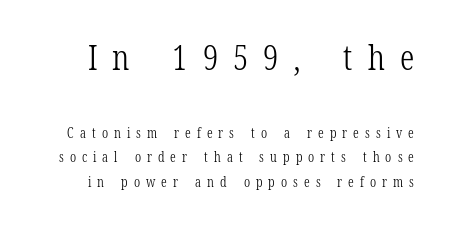
Q: Is the text bold? A: No.
Q: Is the text italic (slanted)? A: No, it is upright.
Q: Is the typeface a serif or a sans-serif typeface? A: Serif.
Q: Is the text underlined? A: No.
Q: Is the spacing between letters normal or unusually wide? A: Unusually wide.
Q: Which block of text is set in a larger size, the first (top) or the second (bottom)? A: The first (top) one.
Q: Width (condensed, normal, or wide)? A: Condensed.
Q: Stroke contrast? A: Low.
Q: x-height? A: Medium.
Q: Monospaced? A: No.
